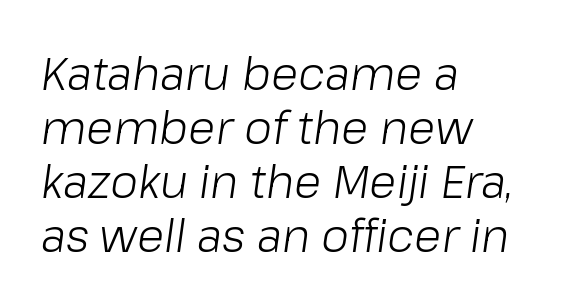
{"italic": "yes", "lean": "right", "slant_degrees": 8, "bold": "no", "weight": "light", "width": "normal", "stroke_contrast": "low", "x_height": "medium", "monospaced": "no", "underline": "no", "align": "left", "line_spacing_ratio": 1.2, "letter_spacing": "normal", "letter_spacing_em": 0.0, "glyph_px": 45}
